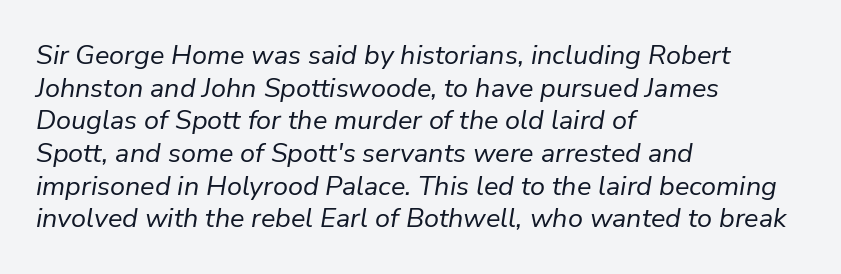
The image shows 27 px text type, italic (leaning right); set left-aligned, line spacing 1.21x, normal letter spacing, not underlined.
